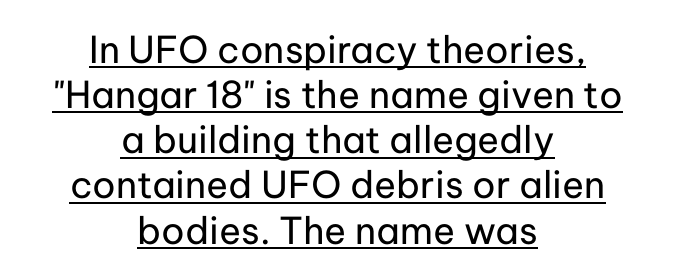
Q: Is the text bold? A: No.
Q: Is the text italic (slanted)? A: No, it is upright.
Q: Is the typeface a serif or a sans-serif typeface? A: Sans-serif.
Q: Is the text underlined? A: Yes.
Q: How is the paragraph aligned? A: Centered.
Q: Is the spacing between letters normal or unusually wide? A: Normal.
Q: Width (condensed, normal, or wide)? A: Normal.
Q: Stroke contrast? A: Low.
Q: x-height? A: Medium.
Q: Monospaced? A: No.
